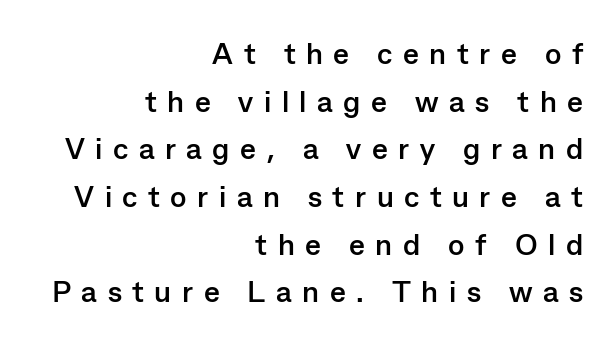
The image shows 30 px semibold sans-serif type, upright; set right-aligned, normal line spacing (1.59x), unusually wide letter spacing (+0.35 em), not underlined; low stroke contrast and a medium x-height.
